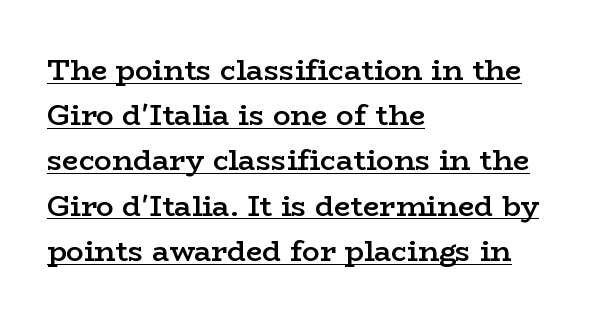
The characters display serif detailing at their extremities. Alignment: flush left. Nobody touched the tracking dial on this one. Emphasis is given by a line drawn under the lettering.
